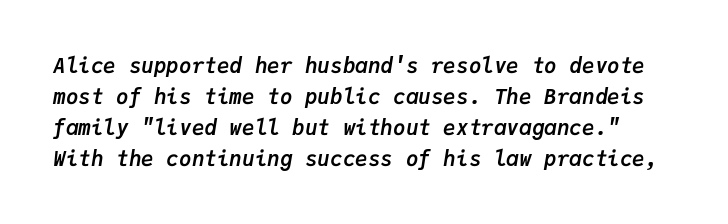
The image shows 21 px bold type, italic (leaning right); set normal line spacing (1.47x), normal letter spacing, not underlined.
